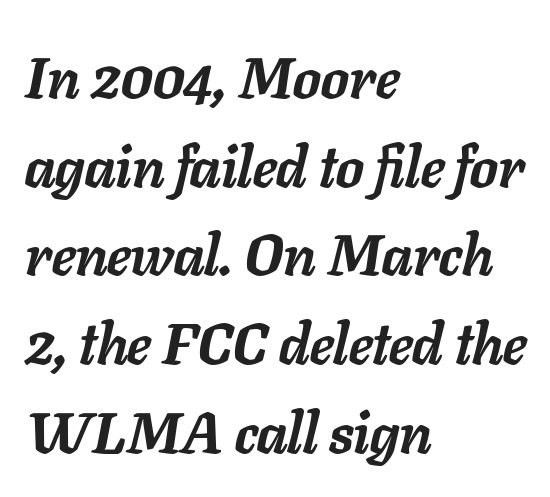
Q: Is the text bold? A: Yes.
Q: Is the text italic (slanted)? A: Yes, it leans right by about 11 degrees.
Q: Is the text underlined? A: No.
Q: How is the paragraph aligned? A: Left-aligned.
Q: Is the spacing between letters normal or unusually wide? A: Normal.
Q: Is the spacing between lines tight, normal or loose? A: Normal.
Q: Width (condensed, normal, or wide)? A: Normal.
Q: Stroke contrast? A: Low.
Q: x-height? A: Medium.
Q: Monospaced? A: No.
